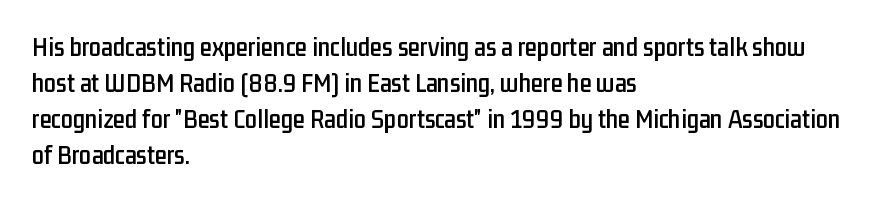
Q: Is the text italic (slanted)? A: No, it is upright.
Q: Is the text underlined? A: No.
Q: How is the paragraph aligned? A: Left-aligned.
Q: Is the spacing between letters normal or unusually wide? A: Normal.
Q: Is the spacing between lines tight, normal or loose? A: Normal.
